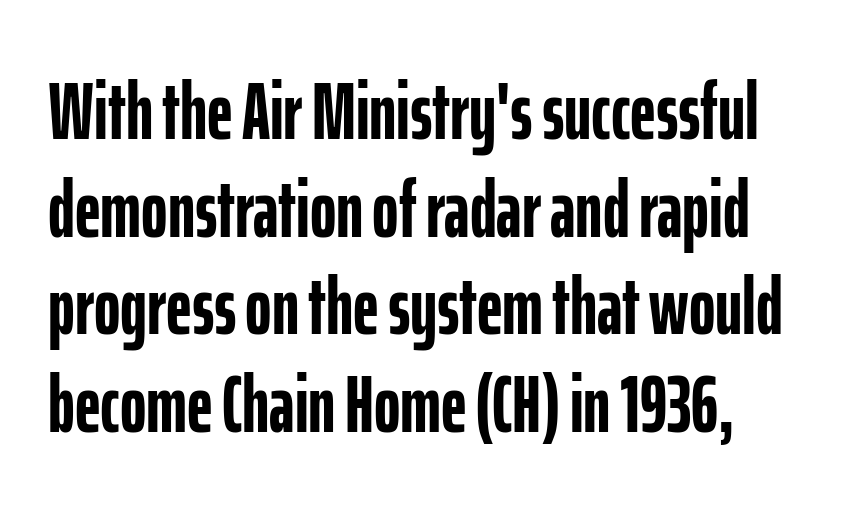
The image shows 80 px semibold, condensed sans-serif type, upright; set line spacing 1.22x, normal letter spacing, not underlined; low stroke contrast and a medium x-height.
